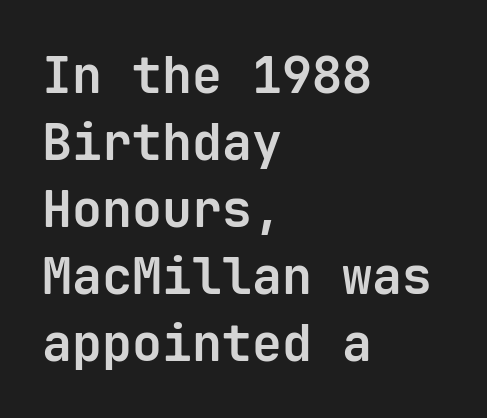
{"serif": "no", "italic": "no", "bold": "yes", "weight": "bold", "width": "normal", "stroke_contrast": "low", "x_height": "medium", "monospaced": "yes", "underline": "no", "align": "left", "line_spacing": "normal", "line_spacing_ratio": 1.34, "letter_spacing": "normal", "letter_spacing_em": 0.0, "glyph_px": 50}
